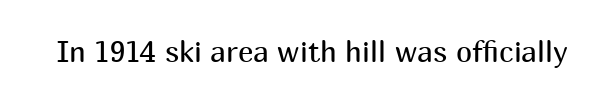
The image shows 29 px regular-weight sans-serif type, upright; set normal letter spacing, not underlined; medium stroke contrast and a medium x-height.
